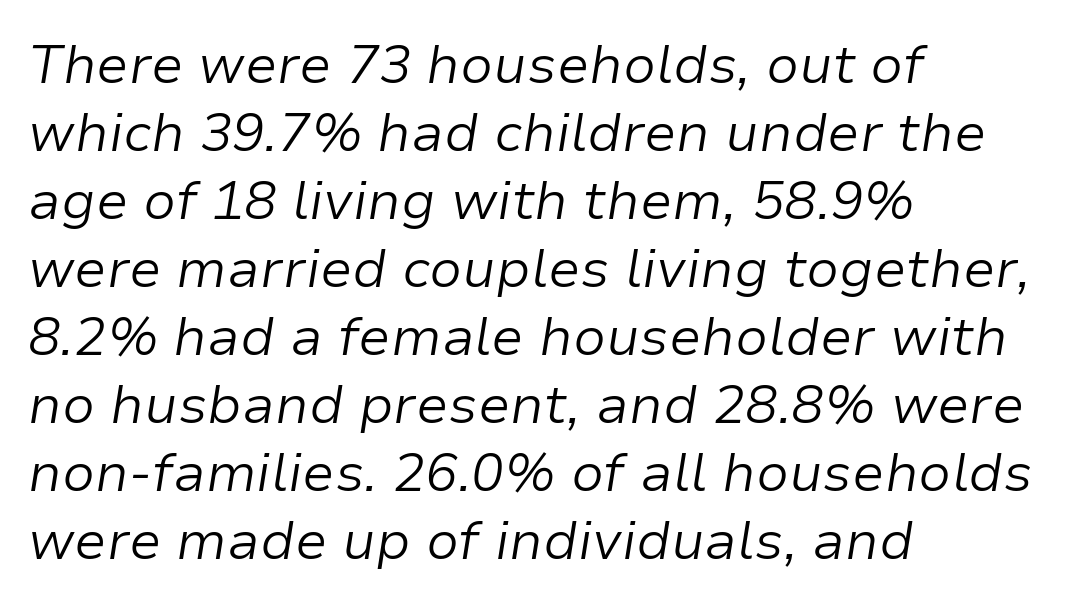
These lines are rendered in a variable-pitch font. Italic? Definitely — the glyphs are oblique. On a weight scale, this lands at 450 or below. A bare baseline throughout the passage.
